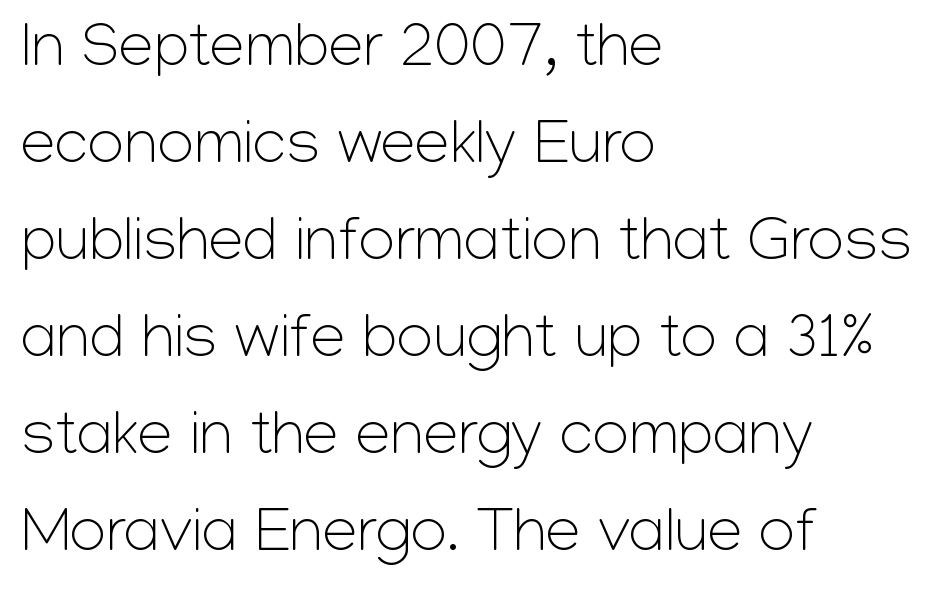
Q: Is the text bold? A: No.
Q: Is the text italic (slanted)? A: No, it is upright.
Q: Is the typeface a serif or a sans-serif typeface? A: Sans-serif.
Q: Is the text underlined? A: No.
Q: How is the paragraph aligned? A: Left-aligned.
Q: Is the spacing between letters normal or unusually wide? A: Normal.
Q: Is the spacing between lines tight, normal or loose? A: Normal.
Q: Width (condensed, normal, or wide)? A: Normal.
Q: Stroke contrast? A: Low.
Q: x-height? A: Medium.
Q: Monospaced? A: No.
